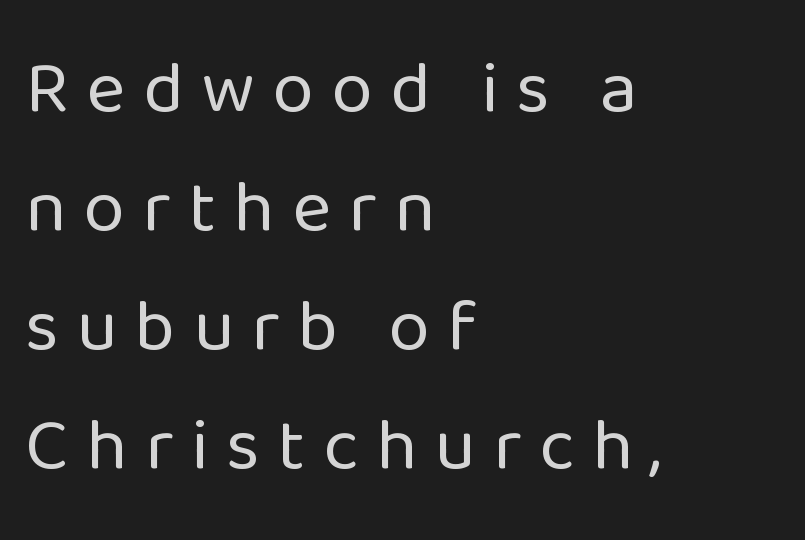
{"serif": "no", "italic": "no", "bold": "no", "weight": "regular", "width": "normal", "stroke_contrast": "low", "x_height": "medium", "monospaced": "no", "underline": "no", "align": "left", "line_spacing": "normal", "line_spacing_ratio": 1.61, "letter_spacing": "wide", "letter_spacing_em": 0.24, "glyph_px": 74}
